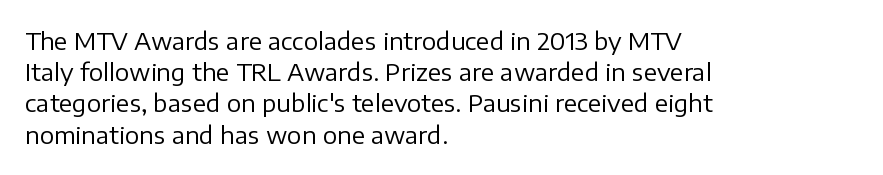
The image shows 24 px text type, upright; set left-aligned, normal line spacing (1.3x), normal letter spacing, not underlined.
